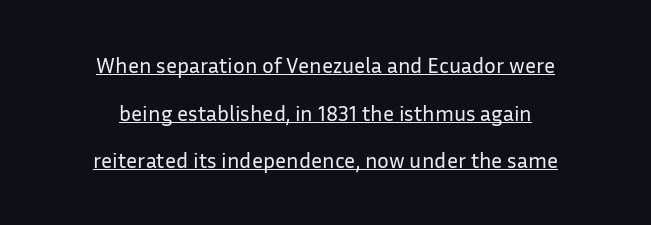
The image shows 22 px text type, upright; set centered, loose line spacing (2.17x), normal letter spacing, underlined.
